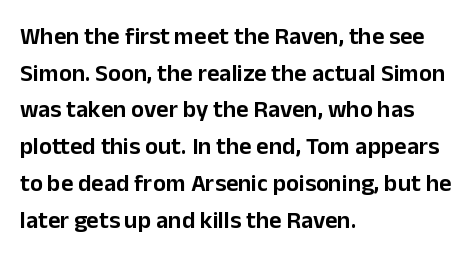
Unlike italic type, these characters show no tilt at all. Glyph-to-glyph distance matches everyday printed text. The line-height multiplier appears to be the usual default. The rag falls on the right side of this text block.
